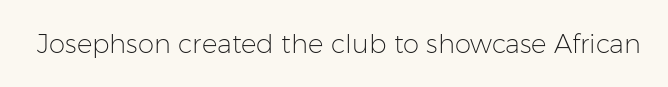
{"italic": "no", "bold": "no", "underline": "no", "letter_spacing": "normal", "letter_spacing_em": 0.0, "glyph_px": 26}
